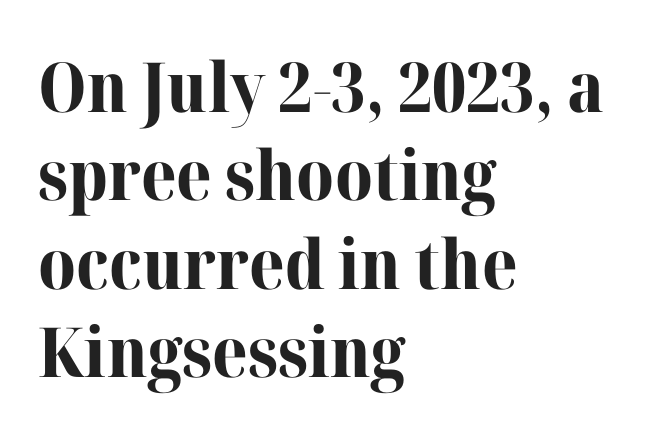
The image shows 69 px bold serif type, upright; set left-aligned, normal line spacing (1.28x), normal letter spacing, not underlined; high stroke contrast and a medium x-height.
